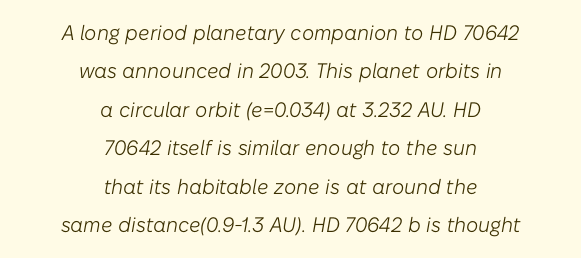
{"italic": "yes", "lean": "right", "slant_degrees": 10, "bold": "no", "underline": "no", "align": "center", "line_spacing_ratio": 1.83, "letter_spacing": "normal", "letter_spacing_em": 0.0, "glyph_px": 21}
